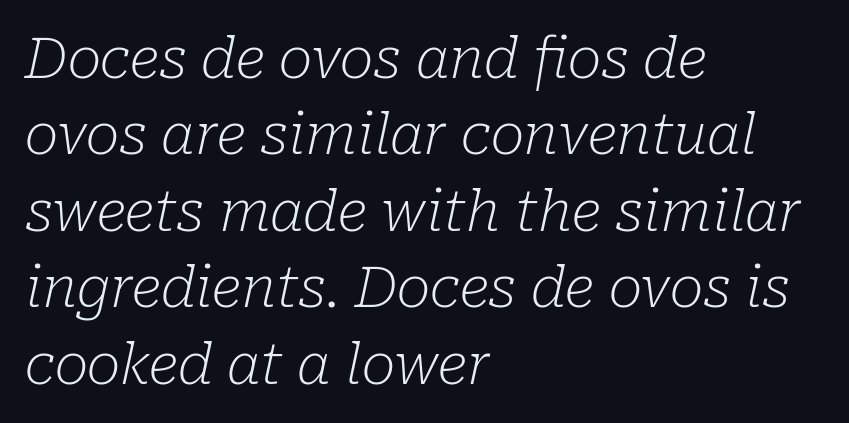
This sample uses plain, unmodified letter spacing. Only glyphs here, with clear space below each row. A typesetter would label this face a serif. Each letter keeps its own natural width here, so spacing adapts to shape.
